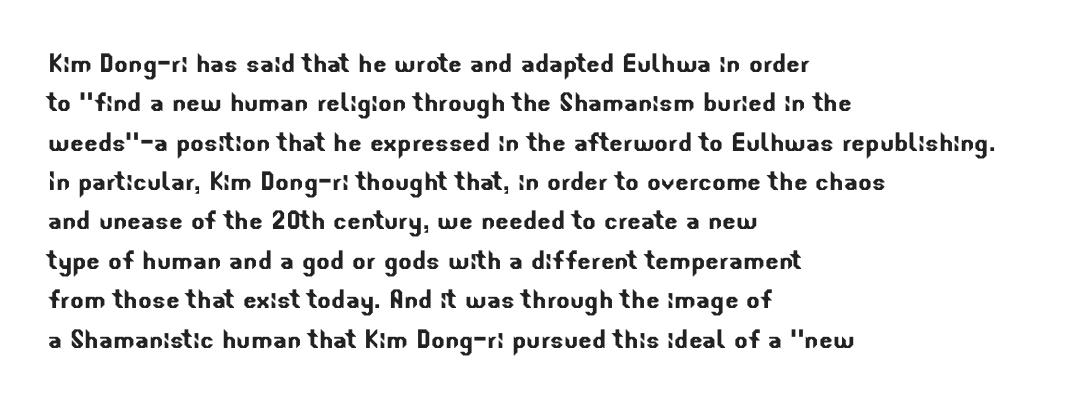
{"serif": "no", "width": "normal", "stroke_contrast": "low", "x_height": "small", "monospaced": "no", "underline": "no", "align": "left", "line_spacing_ratio": 1.23, "letter_spacing": "normal", "letter_spacing_em": 0.0, "glyph_px": 32}
